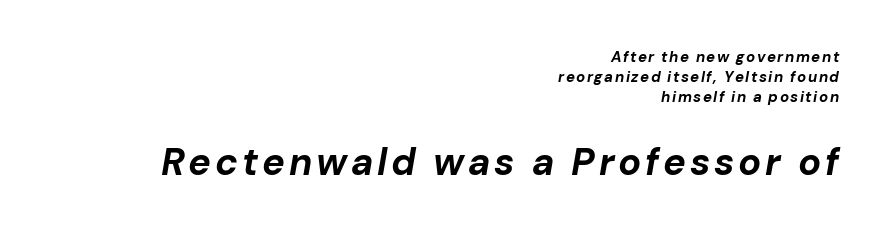
The image shows 38 px bold type, italic (leaning right); set right-aligned, normal line spacing (1.32x), not underlined; the second (bottom) block is 2.53x larger; low stroke contrast and a medium x-height.
